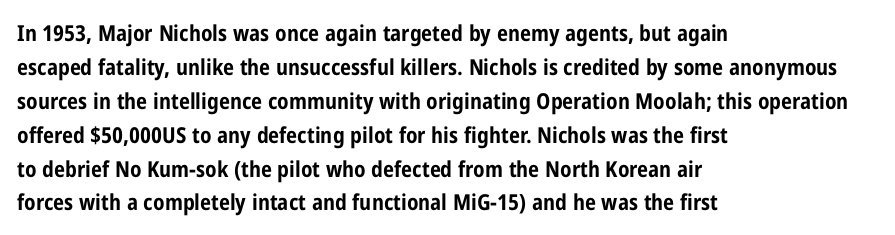
Q: Is the text bold? A: Yes.
Q: Is the text italic (slanted)? A: No, it is upright.
Q: Is the text underlined? A: No.
Q: How is the paragraph aligned? A: Left-aligned.
Q: Is the spacing between letters normal or unusually wide? A: Normal.
Q: Is the spacing between lines tight, normal or loose? A: Normal.
